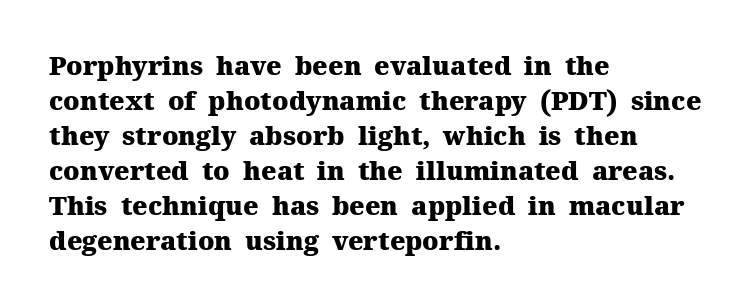
Spacing between characters is what you'd get straight out of the box. If you drew a line through each stem, it would be perfectly vertical. Which margin do the lines hug? The left one — the right edge is uneven. Leading: standard. Is the type bold? Yes — the strokes are clearly thick and heavy.
